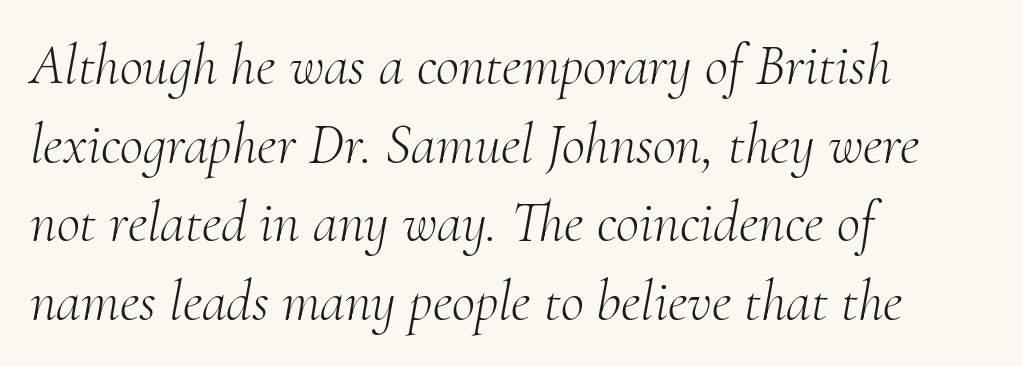
The image shows 57 px light serif type, italic (leaning right); set left-aligned, normal line spacing (1.38x), normal letter spacing, not underlined; medium stroke contrast and a small x-height.
